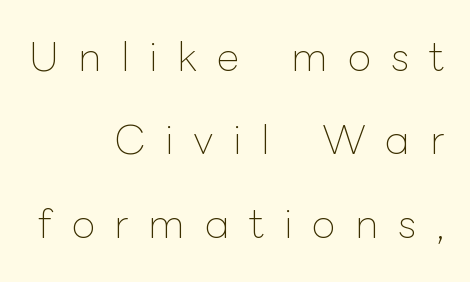
{"italic": "no", "bold": "no", "weight": "thin", "width": "normal", "stroke_contrast": "low", "x_height": "medium", "monospaced": "no", "underline": "no", "align": "right", "line_spacing": "loose", "line_spacing_ratio": 2.14, "letter_spacing": "wide", "letter_spacing_em": 0.5, "glyph_px": 39}
